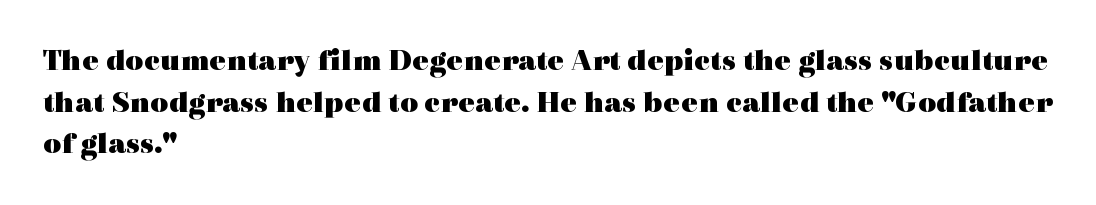
You could not count columns in this text — the font is proportionally spaced. The type family on display is of the serif kind. The leading is moderate, giving the passage an even texture. The typesetting leans heavy: a genuine bold. Posture: straight, roman, zero tilt.
